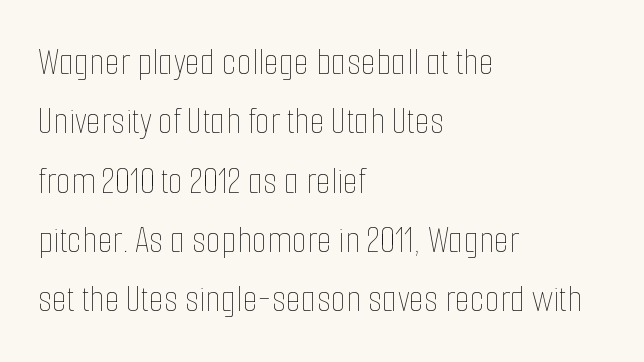
{"italic": "no", "bold": "no", "weight": "thin", "width": "condensed", "stroke_contrast": "low", "x_height": "medium", "monospaced": "no", "underline": "no", "align": "left", "line_spacing": "normal", "line_spacing_ratio": 1.52, "letter_spacing": "normal", "letter_spacing_em": 0.0, "glyph_px": 39}
